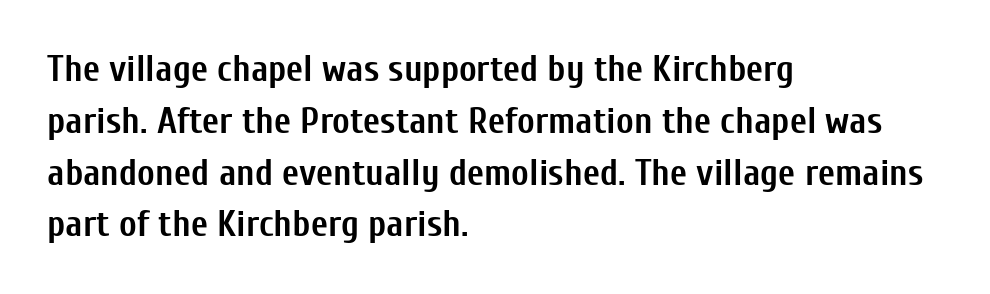
Each new line begins a customary step beneath the previous one. Varying glyph widths throughout — classic text-font behaviour. Heft: maximum for text — a bold. Descenders are the only things crossing below the line. The line texture is even and compact thanks to regular tracking. A typesetter would mark this as roman, not italic.
